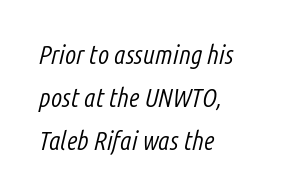
{"italic": "yes", "lean": "right", "slant_degrees": 14, "bold": "no", "underline": "no", "align": "left", "line_spacing": "normal", "line_spacing_ratio": 1.65, "letter_spacing": "normal", "letter_spacing_em": 0.0, "glyph_px": 26}
